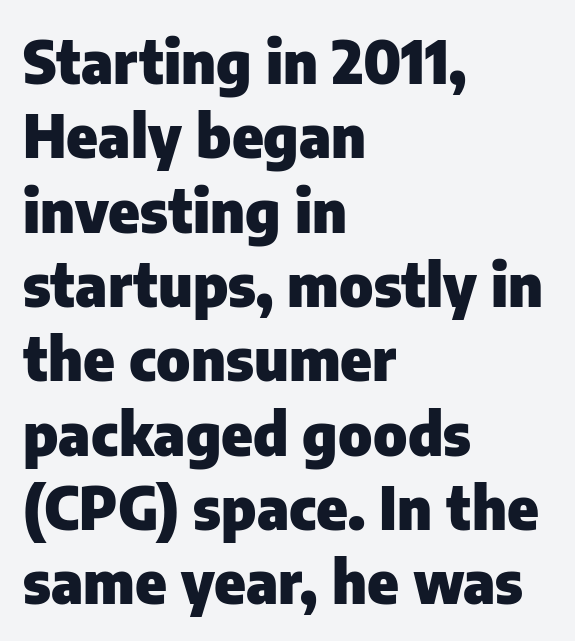
This sample uses a sans-serif face. This block has exactly the height ordinary leading produces. Each glyph is drawn with heavy, bold strokes. Is the block centered? No — it sits flush against the left margin. Decoration check: the copy has no underline.
